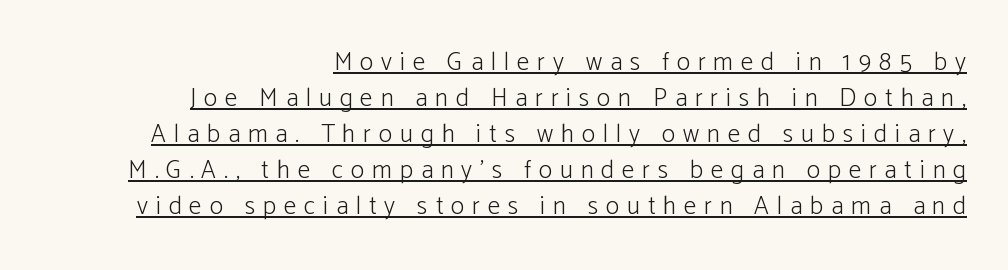
Somebody hit Ctrl+U on this one — the words are underlined. This is the regular roman posture of the typeface. Visually the block forms a straight wall on the right and a jagged coastline on the left. The face used here is rendered with a markedly widened letterfit.
